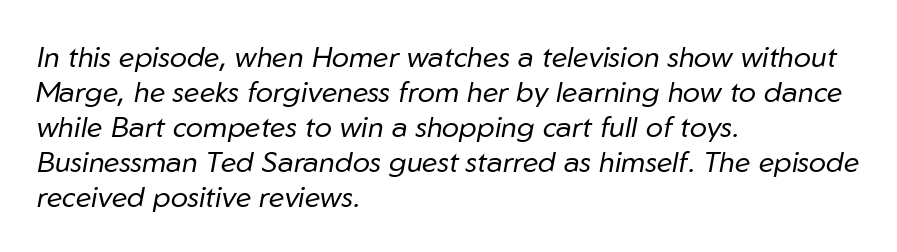
Glyph-to-glyph distance matches everyday printed text. The font sits on the lighter half of the weight spectrum, regular included. These lines stack with their left ends in a neat column. The face used here has a pronounced slope to its letters.
